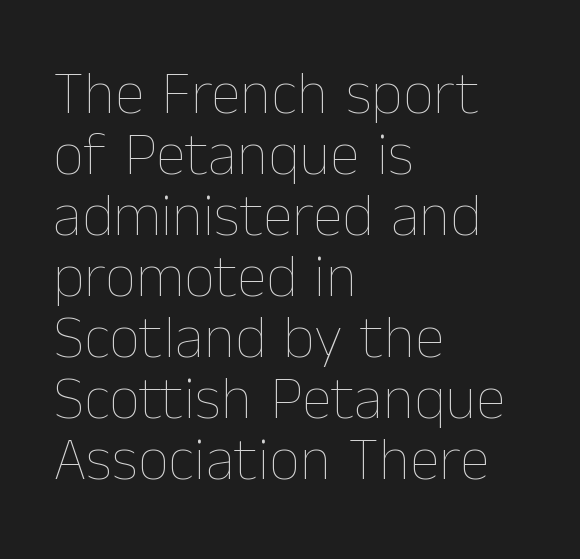
{"italic": "no", "bold": "no", "weight": "thin", "width": "normal", "stroke_contrast": "low", "x_height": "medium", "monospaced": "no", "underline": "no", "align": "left", "line_spacing": "tight", "line_spacing_ratio": 1.0, "letter_spacing": "normal", "letter_spacing_em": 0.0, "glyph_px": 61}
